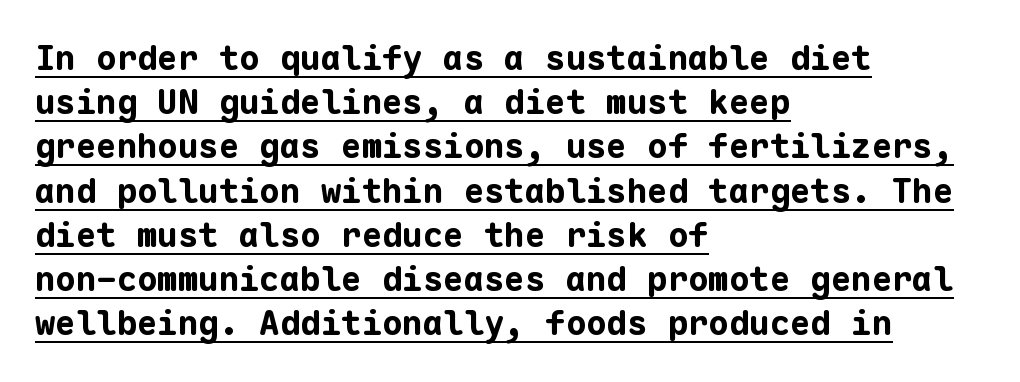
{"serif": "no", "italic": "no", "bold": "yes", "weight": "bold", "width": "normal", "stroke_contrast": "low", "x_height": "medium", "monospaced": "yes", "underline": "yes", "align": "left", "line_spacing": "normal", "line_spacing_ratio": 1.3, "letter_spacing": "normal", "letter_spacing_em": 0.0, "glyph_px": 34}
